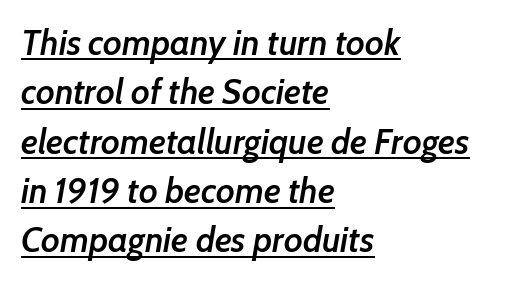
Each letter keeps its own natural width here, so spacing adapts to shape. Decoration check: the copy is underlined. A typesetter would call this leading conventional body-copy spacing. What stands out about the letter spacing? Nothing — it is the standard amount. The font is running at a semibold setting, under full bold.
